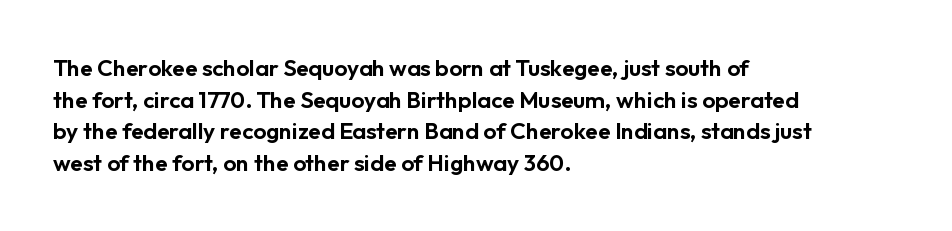
Q: Is the text italic (slanted)? A: No, it is upright.
Q: Is the text underlined? A: No.
Q: How is the paragraph aligned? A: Left-aligned.
Q: Is the spacing between letters normal or unusually wide? A: Normal.
Q: Is the spacing between lines tight, normal or loose? A: Normal.
